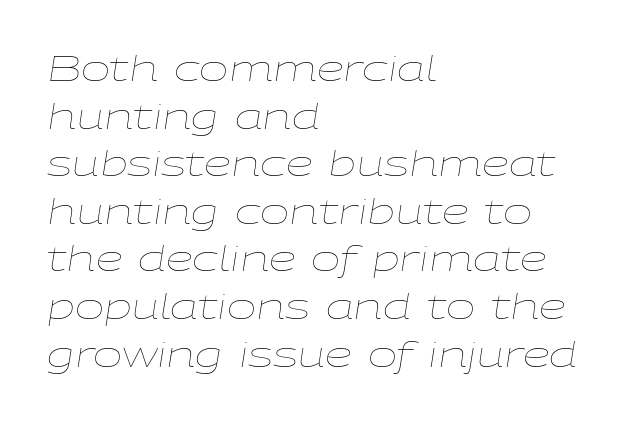
The image shows 35 px thin, wide type, italic (leaning right); set left-aligned, normal line spacing (1.36x), normal letter spacing, not underlined; low stroke contrast and a medium x-height.
